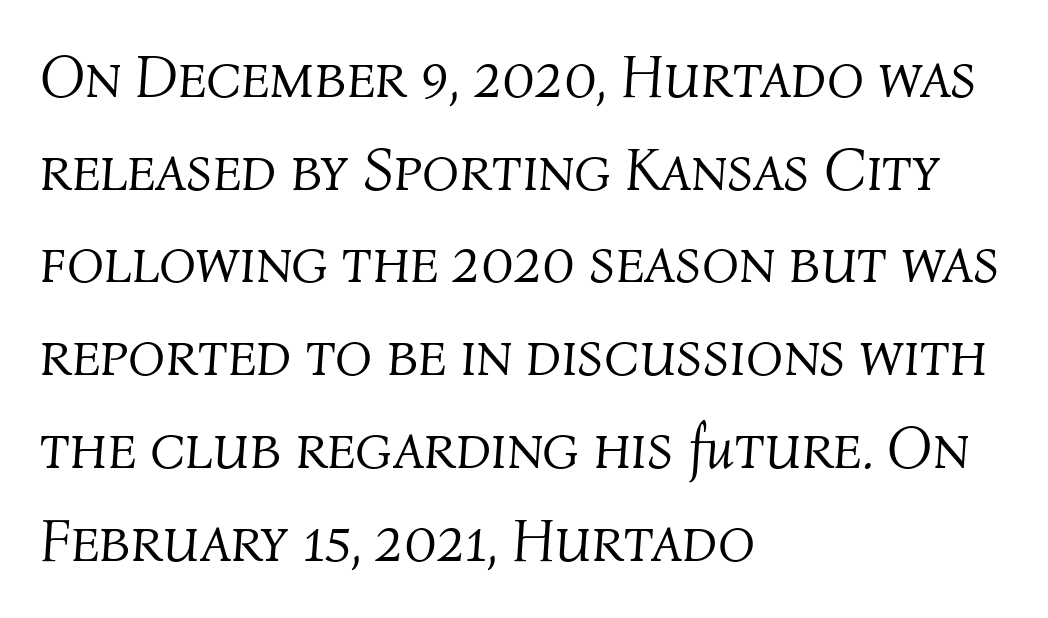
The image shows 61 px light type, italic (leaning right); set left-aligned, normal line spacing (1.52x), normal letter spacing, not underlined; medium stroke contrast and a medium x-height.
